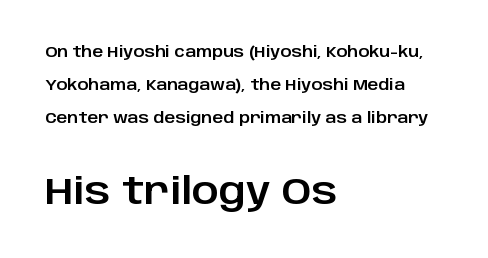
{"serif": "no", "italic": "no", "width": "normal", "stroke_contrast": "low", "x_height": "large", "monospaced": "no", "underline": "no", "align": "left", "line_spacing": "loose", "line_spacing_ratio": 2.2, "letter_spacing": "normal", "letter_spacing_em": 0.0, "larger_block": "second", "size_ratio": 2.47, "glyph_px": 37}
